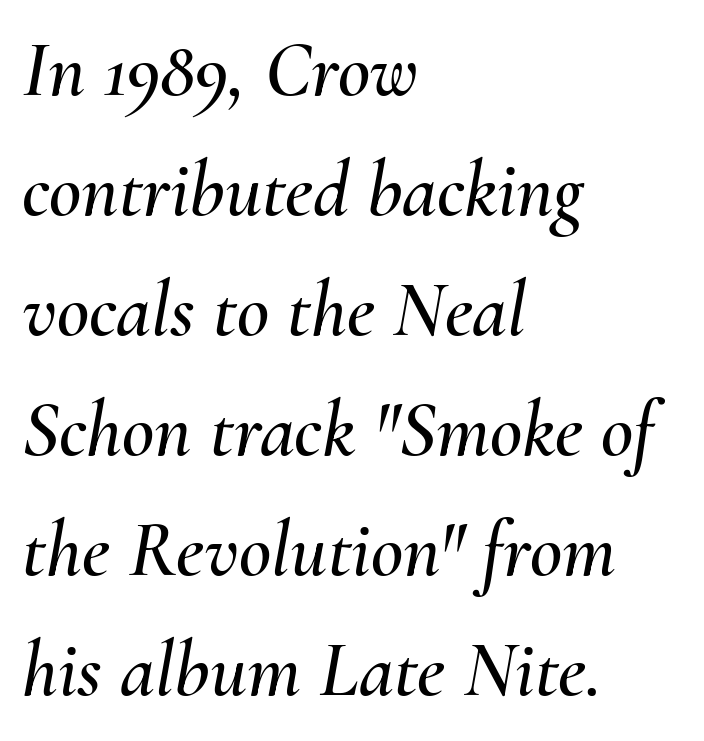
The image shows 79 px text type, italic (leaning right); set left-aligned, normal line spacing (1.52x), normal letter spacing, not underlined; medium stroke contrast and a small x-height.
